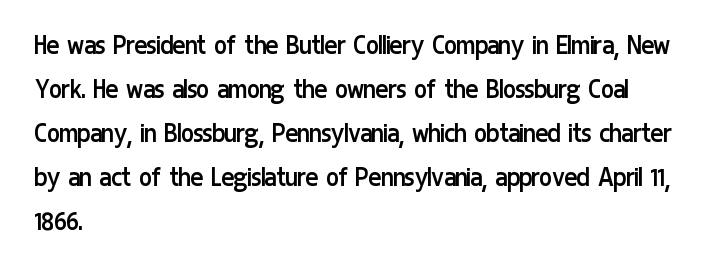
Q: Is the text bold? A: No.
Q: Is the text italic (slanted)? A: No, it is upright.
Q: Is the typeface a serif or a sans-serif typeface? A: Sans-serif.
Q: Is the text underlined? A: No.
Q: How is the paragraph aligned? A: Left-aligned.
Q: Is the spacing between letters normal or unusually wide? A: Normal.
Q: Is the spacing between lines tight, normal or loose? A: Normal.
Q: Width (condensed, normal, or wide)? A: Condensed.
Q: Stroke contrast? A: Low.
Q: x-height? A: Medium.
Q: Monospaced? A: No.
